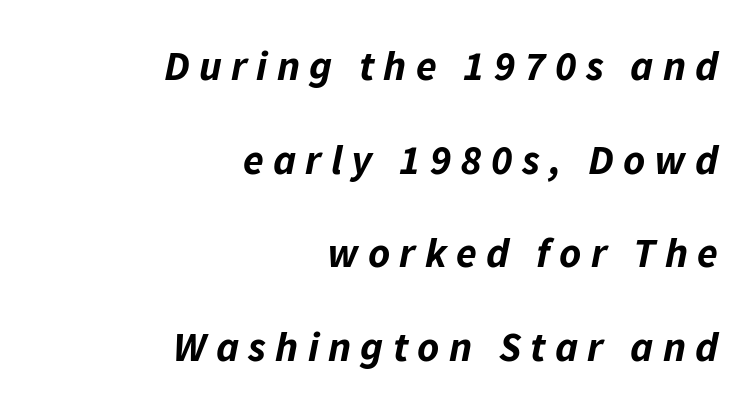
The image shows 42 px bold type, italic (leaning right); set right-aligned, loose line spacing (2.23x), unusually wide letter spacing (+0.22 em), not underlined; low stroke contrast and a medium x-height.
